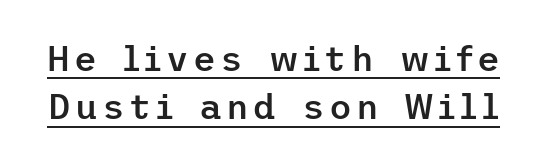
The image shows 35 px semibold sans-serif type, upright; set normal line spacing (1.38x), underlined; low stroke contrast and a medium x-height.
